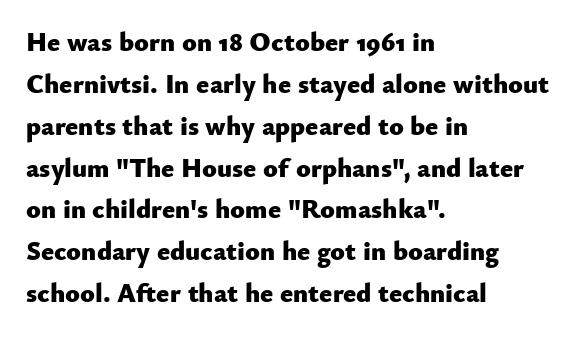
Q: Is the text bold? A: Yes.
Q: Is the text italic (slanted)? A: No, it is upright.
Q: Is the text underlined? A: No.
Q: How is the paragraph aligned? A: Left-aligned.
Q: Is the spacing between letters normal or unusually wide? A: Normal.
Q: Is the spacing between lines tight, normal or loose? A: Normal.
